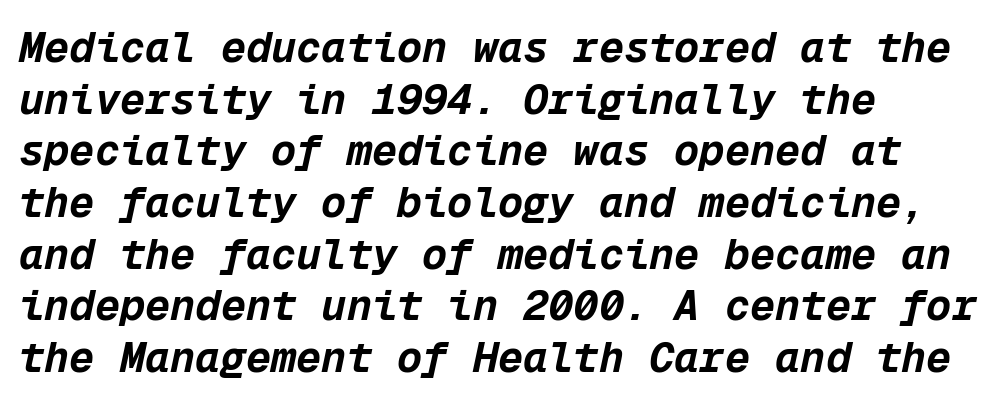
{"italic": "yes", "lean": "right", "slant_degrees": 12, "bold": "yes", "weight": "bold", "width": "normal", "stroke_contrast": "low", "x_height": "medium", "monospaced": "yes", "underline": "no", "align": "left", "line_spacing_ratio": 1.23, "letter_spacing": "normal", "letter_spacing_em": 0.0, "glyph_px": 42}
